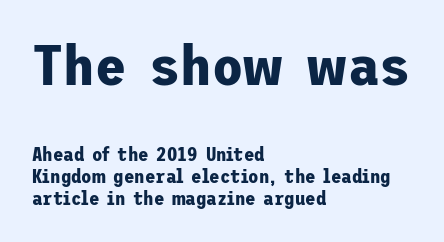
Q: Is the text bold? A: Yes.
Q: Is the text italic (slanted)? A: No, it is upright.
Q: Is the typeface a serif or a sans-serif typeface? A: Sans-serif.
Q: Is the text underlined? A: No.
Q: How is the paragraph aligned? A: Left-aligned.
Q: Is the spacing between letters normal or unusually wide? A: Normal.
Q: Is the spacing between lines tight, normal or loose? A: Tight.
Q: Which block of text is set in a larger size, the first (top) or the second (bottom)? A: The first (top) one.
Q: Width (condensed, normal, or wide)? A: Normal.
Q: Stroke contrast? A: Low.
Q: x-height? A: Medium.
